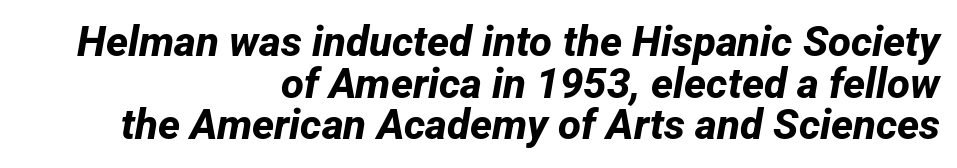
{"serif": "no", "bold": "yes", "weight": "bold", "width": "normal", "stroke_contrast": "low", "x_height": "medium", "monospaced": "no", "underline": "no", "align": "right", "line_spacing": "tight", "line_spacing_ratio": 0.99, "letter_spacing": "normal", "letter_spacing_em": 0.0, "glyph_px": 42}
